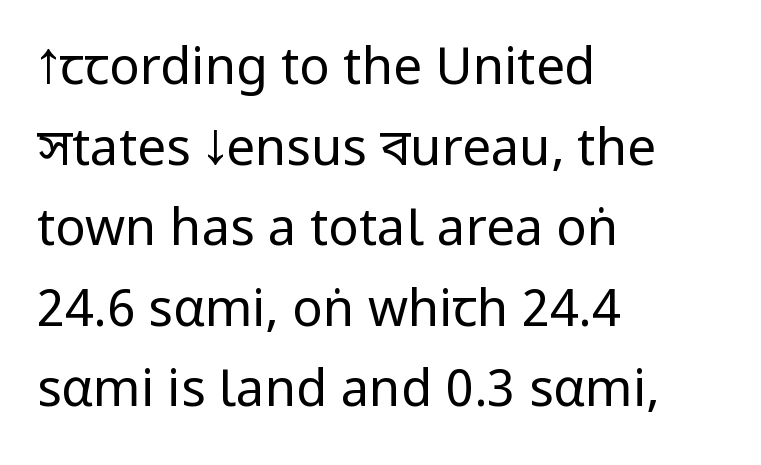
{"serif": "no", "italic": "no", "bold": "no", "weight": "regular", "width": "condensed", "stroke_contrast": "low", "x_height": "large", "monospaced": "no", "underline": "no", "align": "left", "line_spacing": "normal", "line_spacing_ratio": 1.58, "letter_spacing": "normal", "letter_spacing_em": 0.0, "glyph_px": 51}
